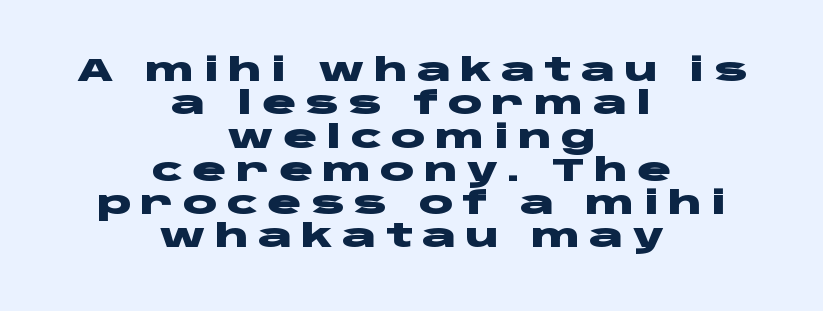
Typesetter's note: full bold, strokes at maximum text heaviness. This sample has the flowing, uneven cadence of proportional lettering. Characters follow at a spacing far wider than the type designer built in. One glance says dense: line gaps are narrower than usual. The type family on display is of the sans-serif kind.
